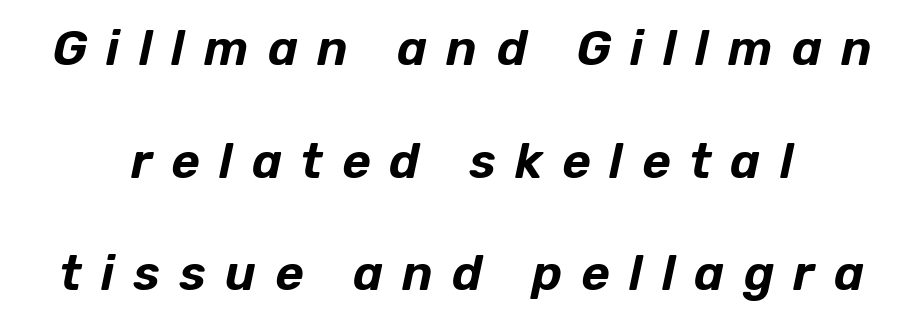
Lines of text with bare space underneath. Designer's note — italics engaged. How are the letters spaced? Widely, with obvious added tracking. The letters advance in unequal steps, a hallmark of proportional type. Each new line begins a long way beneath the previous one.
